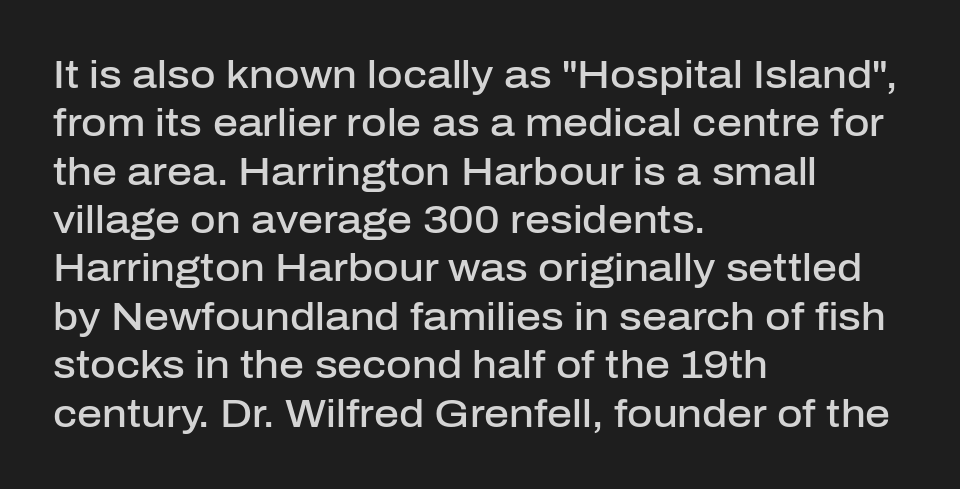
Rendered with straight, roman letterforms. Between one letter and the next there's only the usual sliver of space. A bit beefed up — I'd call it semibold rather than bold. Is the block centered? No — it sits flush against the left margin. The zone under the glyphs is completely vacant. Nope, no serifs anywhere on these letters.
